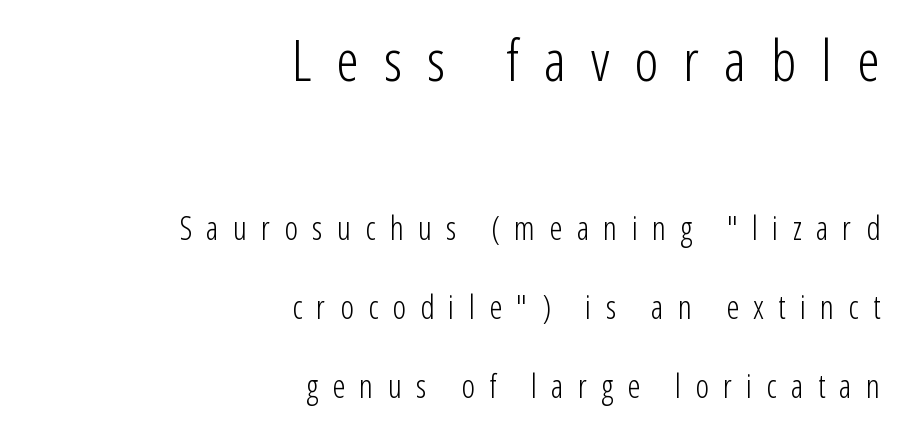
{"serif": "no", "italic": "no", "bold": "no", "weight": "light", "width": "condensed", "stroke_contrast": "low", "x_height": "medium", "monospaced": "no", "underline": "no", "align": "right", "line_spacing": "loose", "line_spacing_ratio": 2.39, "letter_spacing": "wide", "letter_spacing_em": 0.43, "larger_block": "first", "size_ratio": 1.76, "glyph_px": 58}
